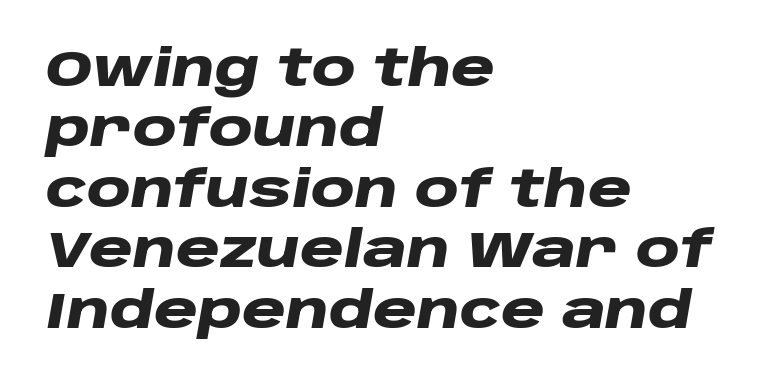
Q: Is the text bold? A: Yes.
Q: Is the text italic (slanted)? A: Yes, it leans right by about 10 degrees.
Q: Is the text underlined? A: No.
Q: How is the paragraph aligned? A: Left-aligned.
Q: Is the spacing between letters normal or unusually wide? A: Normal.
Q: Width (condensed, normal, or wide)? A: Wide.
Q: Stroke contrast? A: Low.
Q: x-height? A: Large.
Q: Monospaced? A: No.
